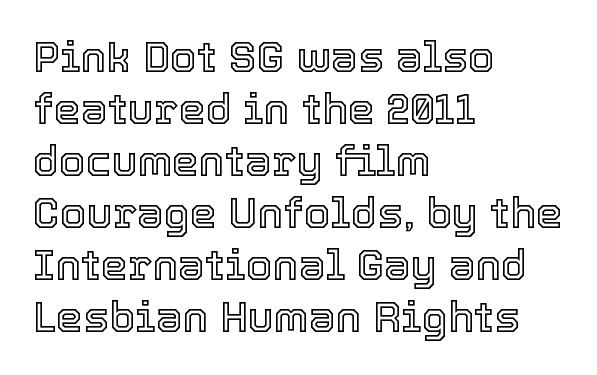
{"italic": "no", "width": "normal", "x_height": "medium", "monospaced": "no", "underline": "no", "align": "left", "line_spacing_ratio": 1.21, "letter_spacing": "normal", "letter_spacing_em": 0.0, "glyph_px": 43}
